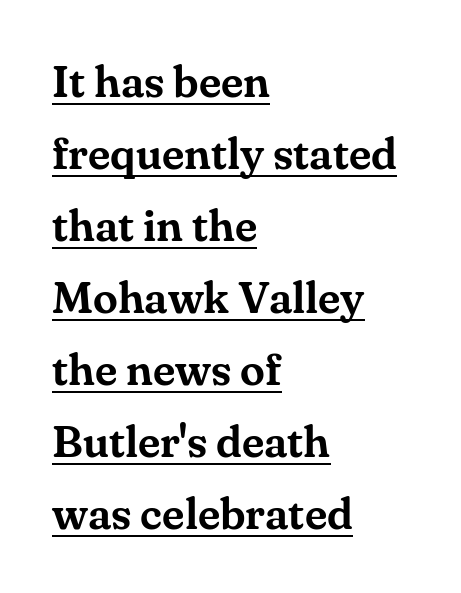
The designer went with a serif here, giving each stem small feet. Looks like someone drew a line under every word here. Looks like regular typesetting: each glyph gets only the width it needs. Notice how descenders clear the ascenders below comfortably — that's standard leading. Quick note: not italic, upright.
